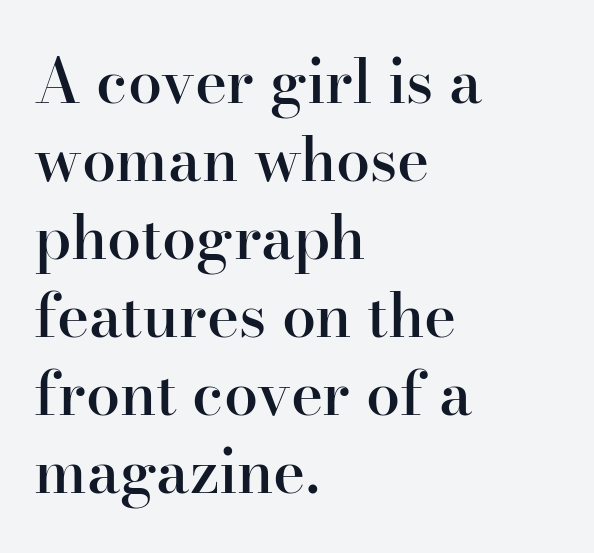
These lines were composed using upright roman letters. Here the glyphs are tracked normally, forming tight word shapes. No word sits above an underline. How would I describe the line gaps? Plain and ordinary. Each glyph is drawn with semibold strokes, heavier than normal yet not fully bold.
